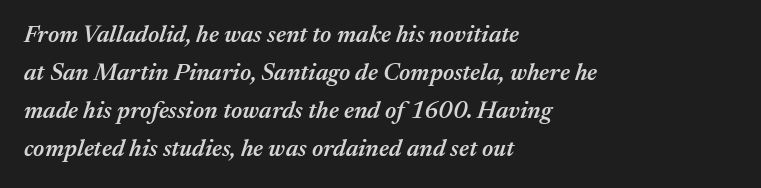
{"italic": "yes", "lean": "right", "slant_degrees": 17, "bold": "semi", "underline": "no", "align": "left", "line_spacing": "normal", "line_spacing_ratio": 1.59, "letter_spacing": "normal", "letter_spacing_em": 0.0, "glyph_px": 24}
